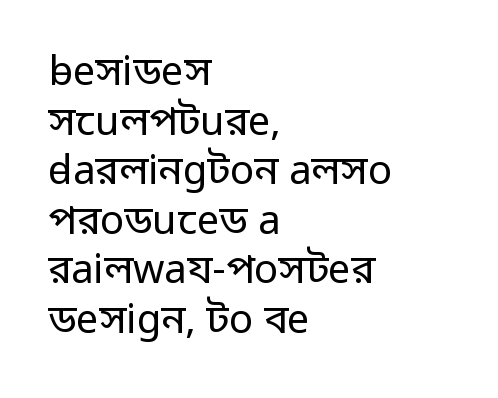
The glyphs in this specimen are sans serif. Think standard paragraph weight, or any step lighter than that. Tracking value appears to be zero — textbook default spacing. Note the varied advance widths — an 'i' is clearly narrower than an 'm'.
